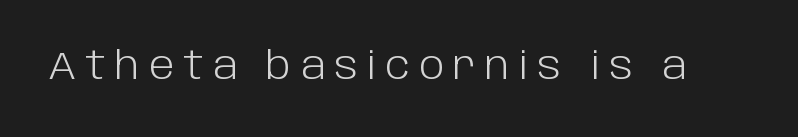
Typographically, this falls in the sans-serif category. Rendered with straight, roman letterforms. Looks like regular typesetting: each glyph gets only the width it needs. Plain, unruled lines of type. The characters are drawn with everyday or finer stroke widths. Glyph-to-glyph distance is far greater than everyday printed text.
